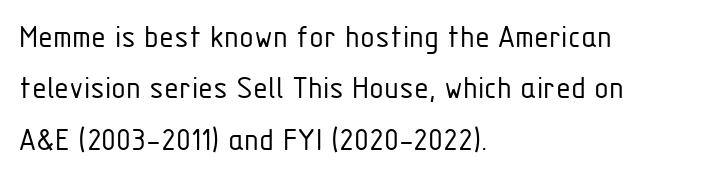
Q: Is the text bold? A: No.
Q: Is the text italic (slanted)? A: No, it is upright.
Q: Is the typeface a serif or a sans-serif typeface? A: Sans-serif.
Q: Is the text underlined? A: No.
Q: How is the paragraph aligned? A: Left-aligned.
Q: Is the spacing between letters normal or unusually wide? A: Normal.
Q: Is the spacing between lines tight, normal or loose? A: Normal.
Q: Width (condensed, normal, or wide)? A: Condensed.
Q: Stroke contrast? A: Low.
Q: x-height? A: Medium.
Q: Monospaced? A: No.
